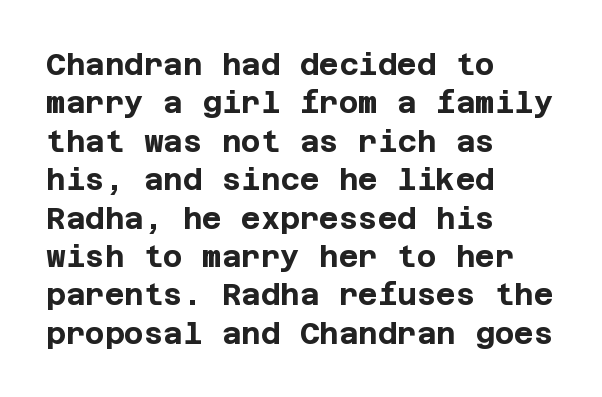
Is the letter spacing exaggerated? No — it looks like the ordinary default. Typeset ragged right — the left edge is the straight one. Font category for this specimen: sans-serif. Compared with an ordinary text face, these strokes are far heavier — a full bold. Ordinary non-slanted type is in use.
